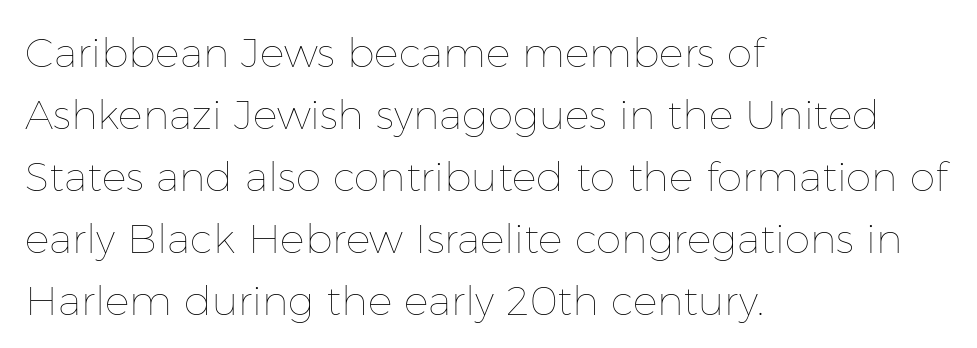
Q: Is the text bold? A: No.
Q: Is the text italic (slanted)? A: No, it is upright.
Q: Is the text underlined? A: No.
Q: How is the paragraph aligned? A: Left-aligned.
Q: Is the spacing between letters normal or unusually wide? A: Normal.
Q: Is the spacing between lines tight, normal or loose? A: Normal.
Q: Width (condensed, normal, or wide)? A: Normal.
Q: Stroke contrast? A: Low.
Q: x-height? A: Medium.
Q: Monospaced? A: No.
